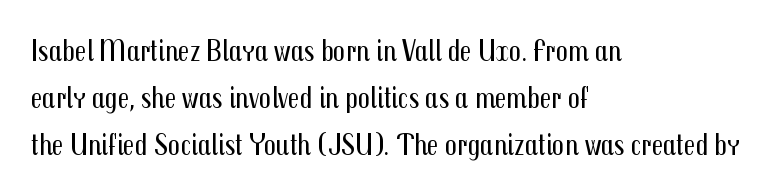
Teacher's note: observe the even left margin — that is flush-left alignment. This rendering leaves character spacing at its baseline value. This is the regular roman posture of the typeface. The designer went with a sans here, leaving each stem footless. Vertical stems look standard width or narrower in stroke. Whoever set this chose a conventional vertical rhythm.
